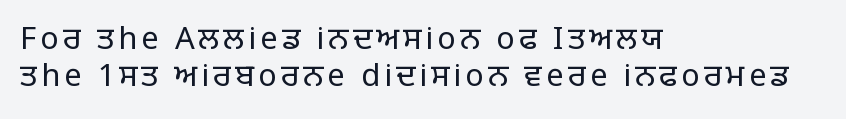
The image shows 31 px regular-weight sans-serif type, upright; set left-aligned, line spacing 1.18x, not underlined; low stroke contrast and a large x-height.
